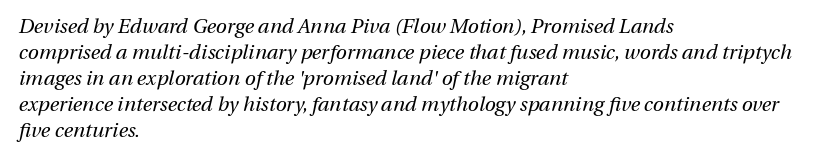
These lines were composed using italics. The passage shown stacks its lines at a standard gap. Alignment: flush left. No heavy texture on the line: the type isn't bold. Glyph-to-glyph distance matches everyday printed text.
